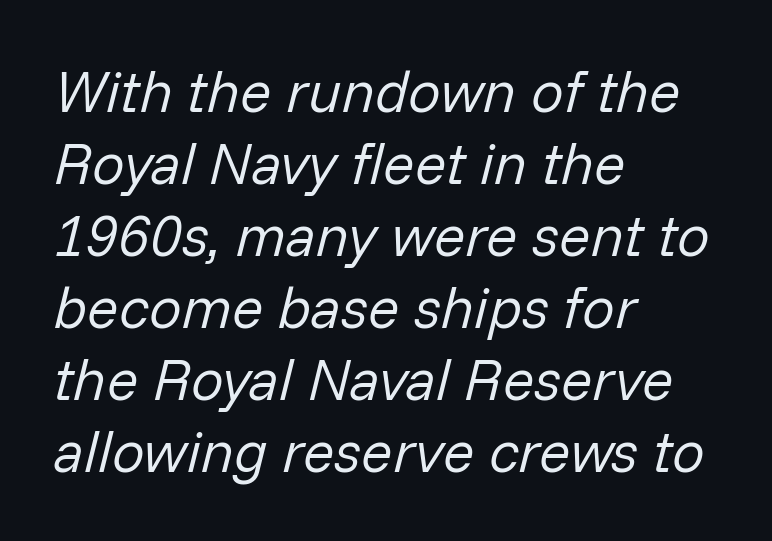
Alignment: flush left. Tracking here is standard; glyphs follow each other at the usual distance. Quick note: underline off. Italic: yes, the glyphs are oblique.
